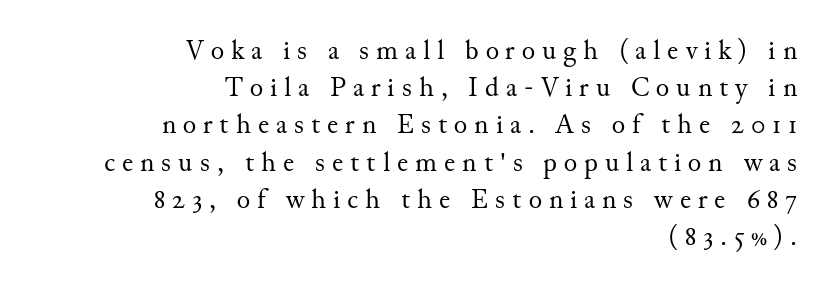
Character widths vary here, with narrow letters taking less room than wide ones. The typesetter chose a ragged-left arrangement here. Rows of type keep a routine distance in the vertical direction. The letters stand straight up with perfectly vertical stems. The face used here is rendered with a markedly widened letterfit. Yep, those are serifs on the letters.
